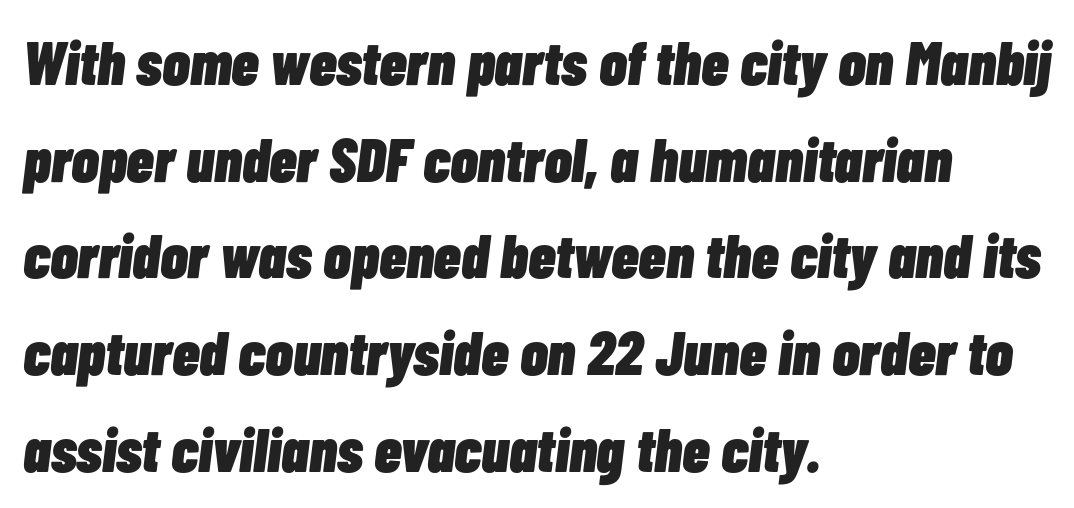
The image shows 62 px heavy, condensed type, italic (leaning right); set left-aligned, normal line spacing (1.56x), normal letter spacing, not underlined; low stroke contrast and a medium x-height.
